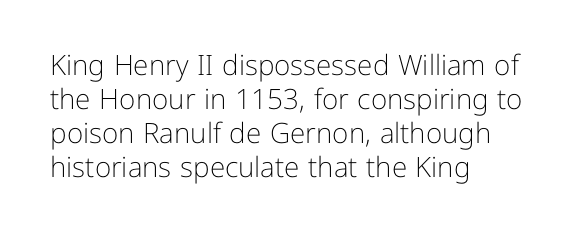
Q: Is the text bold? A: No.
Q: Is the text italic (slanted)? A: No, it is upright.
Q: Is the typeface a serif or a sans-serif typeface? A: Sans-serif.
Q: Is the text underlined? A: No.
Q: How is the paragraph aligned? A: Left-aligned.
Q: Is the spacing between letters normal or unusually wide? A: Normal.
Q: Width (condensed, normal, or wide)? A: Normal.
Q: Stroke contrast? A: Low.
Q: x-height? A: Medium.
Q: Monospaced? A: No.
